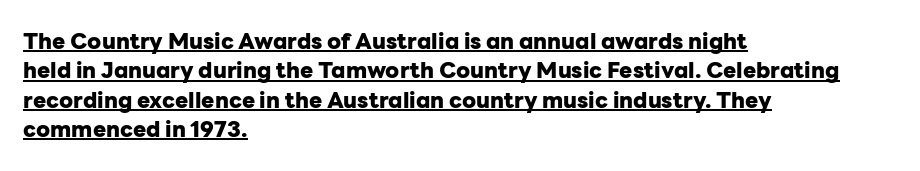
Q: Is the text bold? A: Yes.
Q: Is the text italic (slanted)? A: No, it is upright.
Q: Is the text underlined? A: Yes.
Q: How is the paragraph aligned? A: Left-aligned.
Q: Is the spacing between letters normal or unusually wide? A: Normal.
Q: Is the spacing between lines tight, normal or loose? A: Normal.
